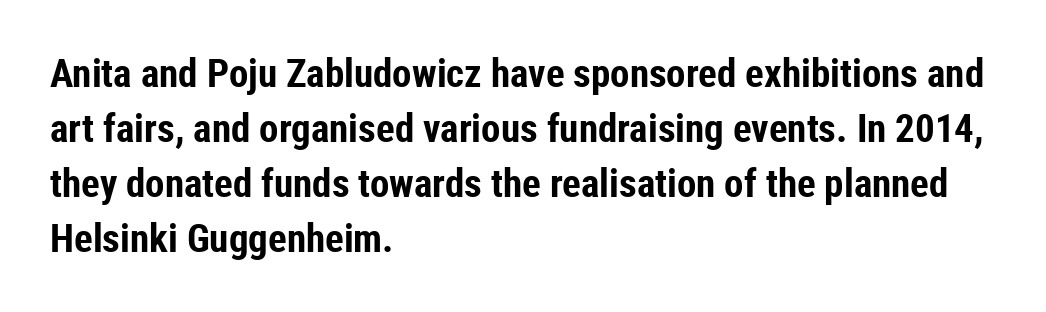
Q: Is the text bold? A: Yes.
Q: Is the text italic (slanted)? A: No, it is upright.
Q: Is the typeface a serif or a sans-serif typeface? A: Sans-serif.
Q: Is the text underlined? A: No.
Q: How is the paragraph aligned? A: Left-aligned.
Q: Is the spacing between letters normal or unusually wide? A: Normal.
Q: Is the spacing between lines tight, normal or loose? A: Normal.
Q: Width (condensed, normal, or wide)? A: Condensed.
Q: Stroke contrast? A: Low.
Q: x-height? A: Medium.
Q: Monospaced? A: No.
